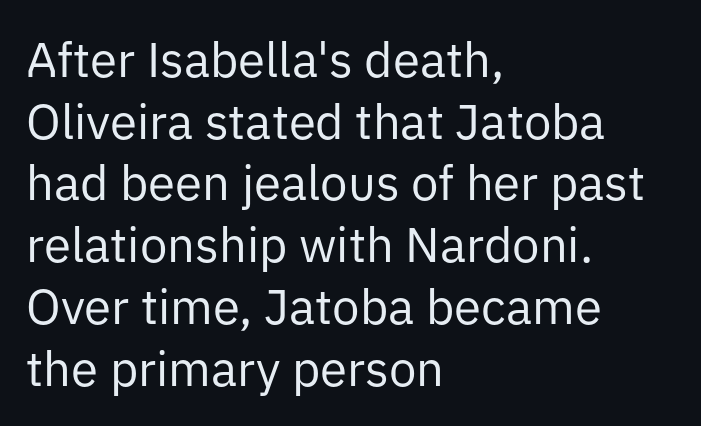
The image shows 49 px regular-weight sans-serif type, upright; set left-aligned, normal line spacing (1.26x), normal letter spacing, not underlined; low stroke contrast and a medium x-height.
